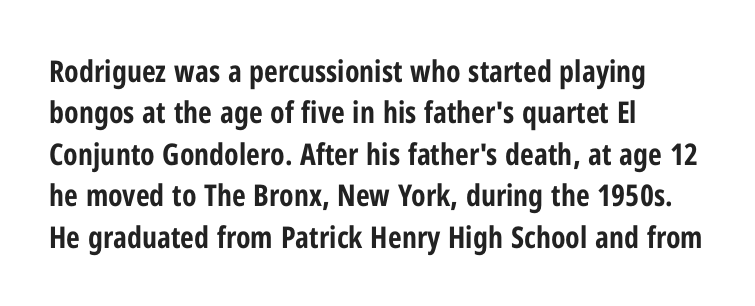
Bare-footed words on every line. Thick stems and heavy bowls — unmistakably bold. Unlike italic type, these characters show no tilt at all. Looks like regular typesetting: each glyph gets only the width it needs.
